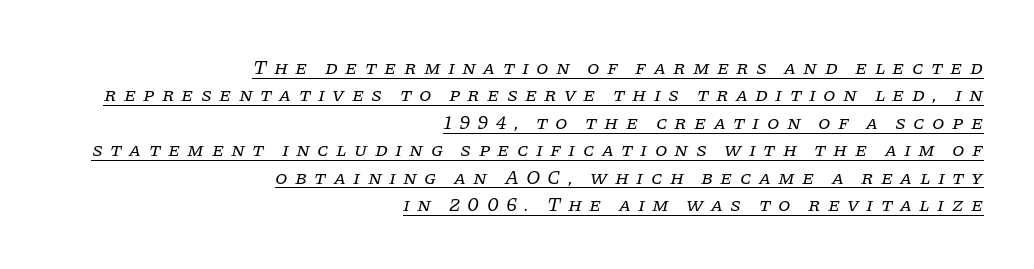
{"italic": "yes", "lean": "right", "slant_degrees": 11, "bold": "no", "underline": "yes", "align": "right", "line_spacing": "normal", "line_spacing_ratio": 1.37, "letter_spacing": "wide", "letter_spacing_em": 0.36, "glyph_px": 20}
